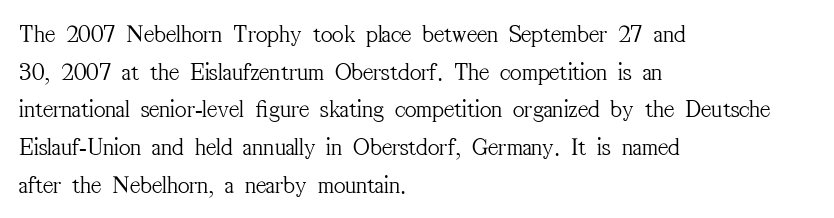
{"italic": "no", "bold": "no", "underline": "no", "align": "left", "line_spacing": "normal", "line_spacing_ratio": 1.51, "letter_spacing": "normal", "letter_spacing_em": 0.0, "glyph_px": 25}
